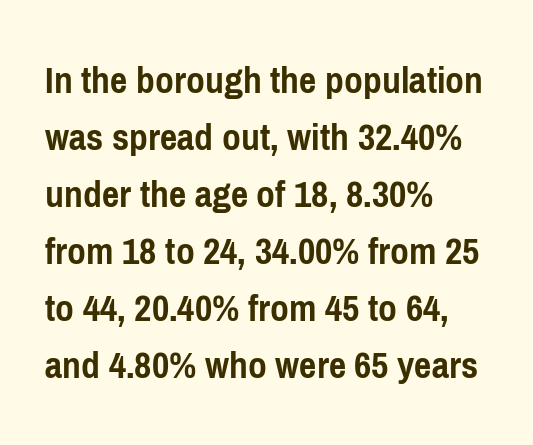
{"serif": "no", "italic": "no", "bold": "yes", "weight": "semibold", "width": "condensed", "stroke_contrast": "low", "x_height": "medium", "monospaced": "no", "underline": "no", "align": "left", "line_spacing": "normal", "line_spacing_ratio": 1.39, "letter_spacing": "normal", "letter_spacing_em": 0.0, "glyph_px": 41}
